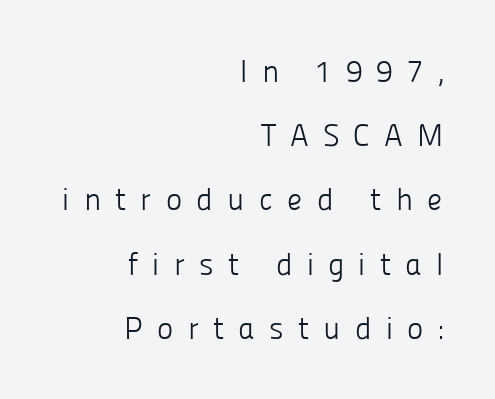
Q: Is the text bold? A: No.
Q: Is the text italic (slanted)? A: No, it is upright.
Q: Is the typeface a serif or a sans-serif typeface? A: Sans-serif.
Q: Is the text underlined? A: No.
Q: How is the paragraph aligned? A: Right-aligned.
Q: Is the spacing between letters normal or unusually wide? A: Unusually wide.
Q: Is the spacing between lines tight, normal or loose? A: Loose.
Q: Width (condensed, normal, or wide)? A: Normal.
Q: Stroke contrast? A: Low.
Q: x-height? A: Medium.
Q: Monospaced? A: No.
